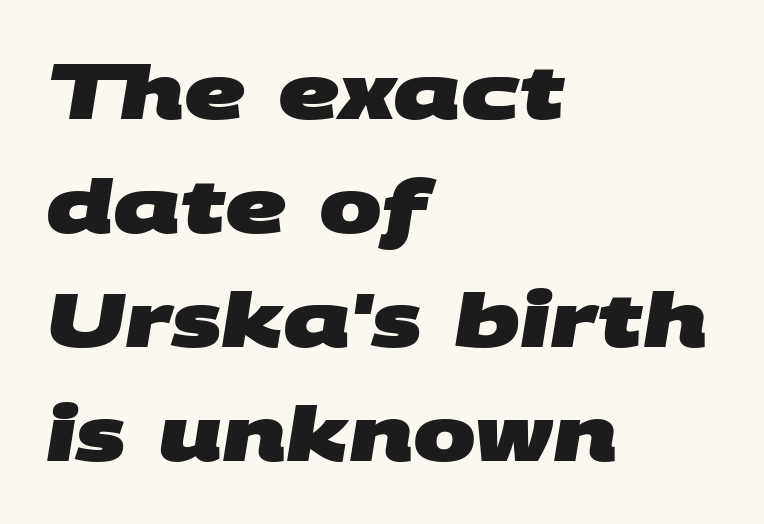
Q: Is the text bold? A: Yes.
Q: Is the typeface a serif or a sans-serif typeface? A: Sans-serif.
Q: Is the text underlined? A: No.
Q: How is the paragraph aligned? A: Left-aligned.
Q: Is the spacing between letters normal or unusually wide? A: Normal.
Q: Is the spacing between lines tight, normal or loose? A: Normal.
Q: Width (condensed, normal, or wide)? A: Wide.
Q: Stroke contrast? A: Medium.
Q: x-height? A: Large.
Q: Monospaced? A: No.
